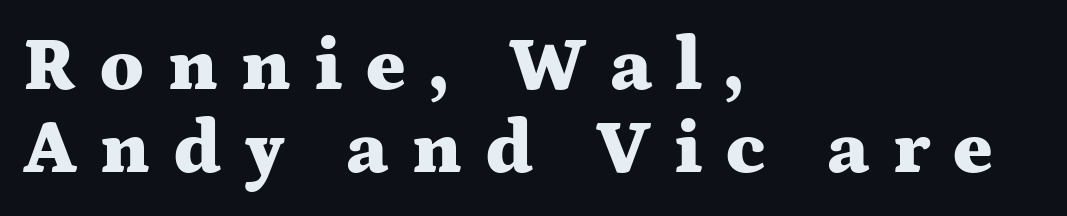
The typesetter chose a ragged-right arrangement here. Anything drawn beneath the words? Only blank space. In terms of leading, this rendering errs on the cramped side. The face used here is rendered with a markedly widened letterfit. Examine the stroke ends and you'll spot serifs. Each letter keeps its own natural width here, so spacing adapts to shape.
